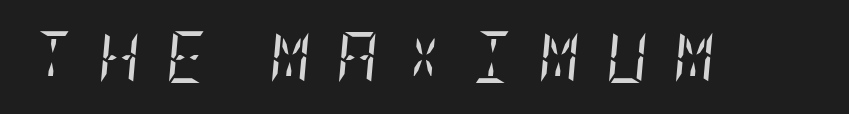
Q: Is the text bold? A: No.
Q: Is the text italic (slanted)? A: Yes, it leans right by about 5 degrees.
Q: Is the typeface a serif or a sans-serif typeface? A: Serif.
Q: Is the text underlined? A: No.
Q: Is the spacing between letters normal or unusually wide? A: Unusually wide.
Q: Width (condensed, normal, or wide)? A: Condensed.
Q: Stroke contrast? A: Low.
Q: x-height? A: Large.
